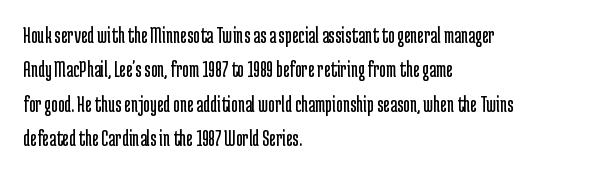
Q: Is the text bold? A: No.
Q: Is the text italic (slanted)? A: No, it is upright.
Q: Is the text underlined? A: No.
Q: How is the paragraph aligned? A: Left-aligned.
Q: Is the spacing between letters normal or unusually wide? A: Normal.
Q: Is the spacing between lines tight, normal or loose? A: Normal.
